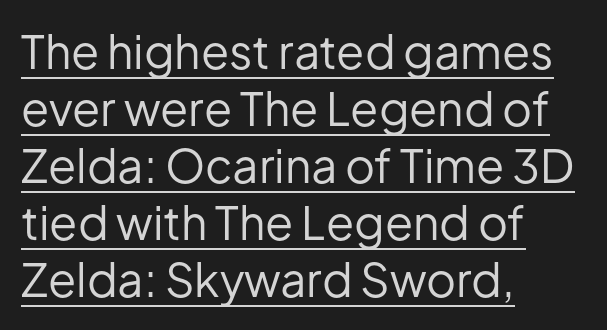
The string is rendered with underlining switched on. The face looks like a standard text weight, possibly lighter. Compared with a centered layout, this one pins lines to the left instead. Designer's note — italics off, roman on. Spacing verdict: proportional, widths tailored to each character. Examine the stroke ends and you'll find no serifs.
